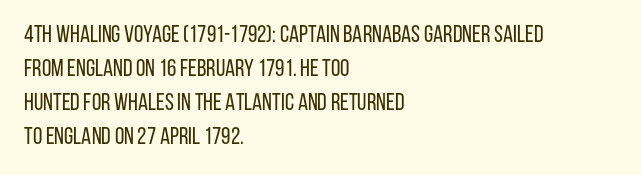
The image shows 24 px text type, upright; set left-aligned, normal line spacing (1.42x), normal letter spacing, not underlined.
